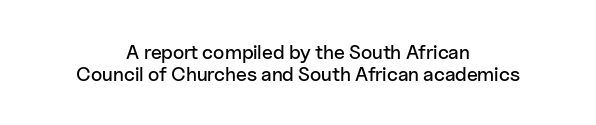
Q: Is the text italic (slanted)? A: No, it is upright.
Q: Is the text underlined? A: No.
Q: How is the paragraph aligned? A: Centered.
Q: Is the spacing between letters normal or unusually wide? A: Normal.
Q: Is the spacing between lines tight, normal or loose? A: Tight.
